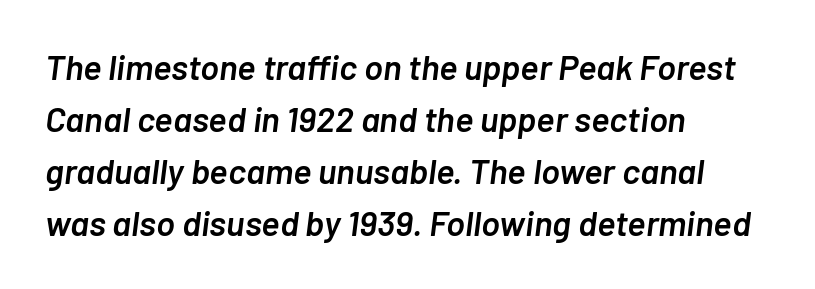
The image shows 35 px semibold type, italic (leaning right); set left-aligned, normal line spacing (1.49x), normal letter spacing, not underlined; low stroke contrast and a medium x-height.
